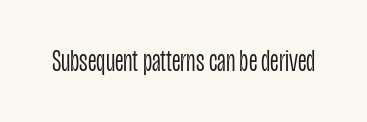
{"serif": "no", "italic": "no", "bold": "no", "weight": "light", "width": "condensed", "stroke_contrast": "low", "x_height": "large", "monospaced": "no", "underline": "no", "letter_spacing": "normal", "letter_spacing_em": 0.0, "glyph_px": 31}
